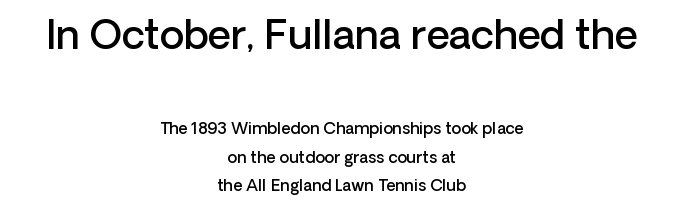
{"serif": "no", "italic": "no", "bold": "semi", "weight": "semibold", "width": "normal", "stroke_contrast": "low", "x_height": "medium", "monospaced": "no", "underline": "no", "align": "center", "line_spacing_ratio": 1.78, "letter_spacing": "normal", "letter_spacing_em": 0.0, "larger_block": "first", "size_ratio": 2.5, "glyph_px": 40}
